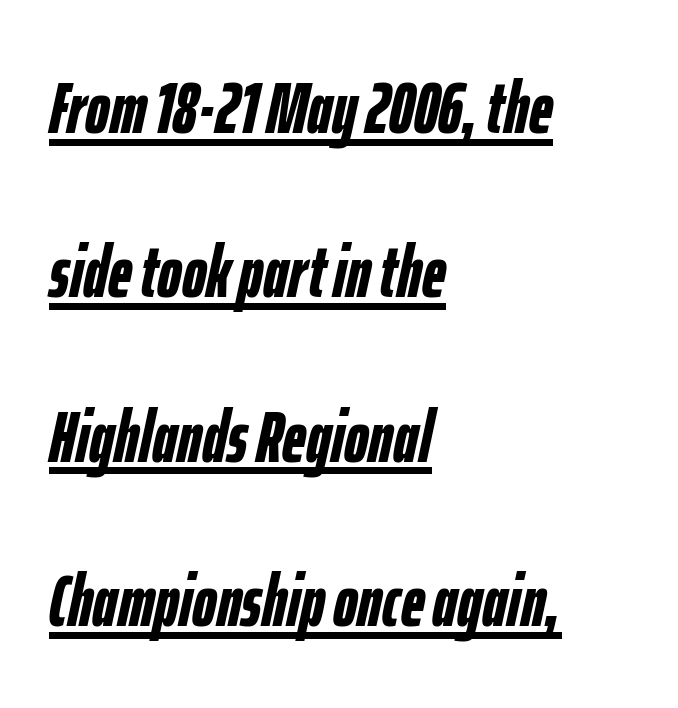
Q: Is the text bold? A: Yes.
Q: Is the text italic (slanted)? A: Yes, it leans right by about 12 degrees.
Q: Is the text underlined? A: Yes.
Q: How is the paragraph aligned? A: Left-aligned.
Q: Is the spacing between letters normal or unusually wide? A: Normal.
Q: Is the spacing between lines tight, normal or loose? A: Loose.
Q: Width (condensed, normal, or wide)? A: Condensed.
Q: Stroke contrast? A: Low.
Q: x-height? A: Medium.
Q: Monospaced? A: No.
